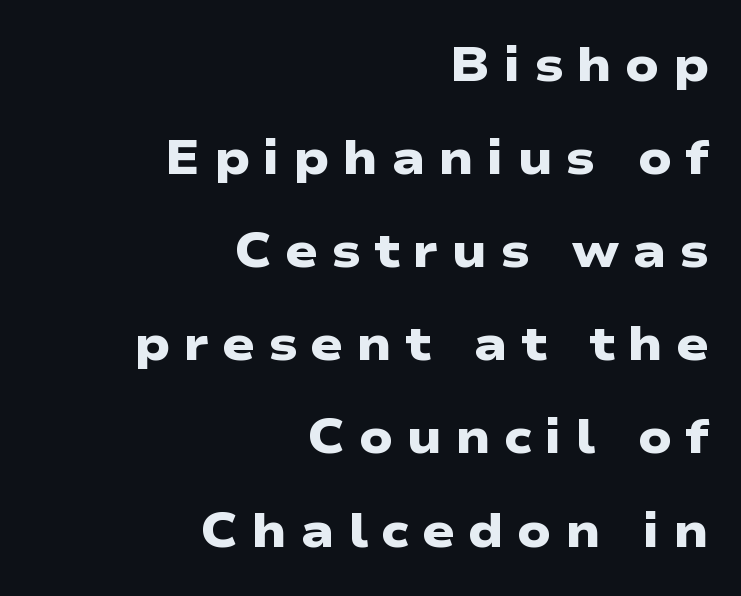
Lines of text with bare space underneath. Regarding serifs, this sample does without them. The rendering anchors every line to the right-hand side. Looks like regular typesetting: each glyph gets only the width it needs. The glyphs have the mass of a bold cut.
